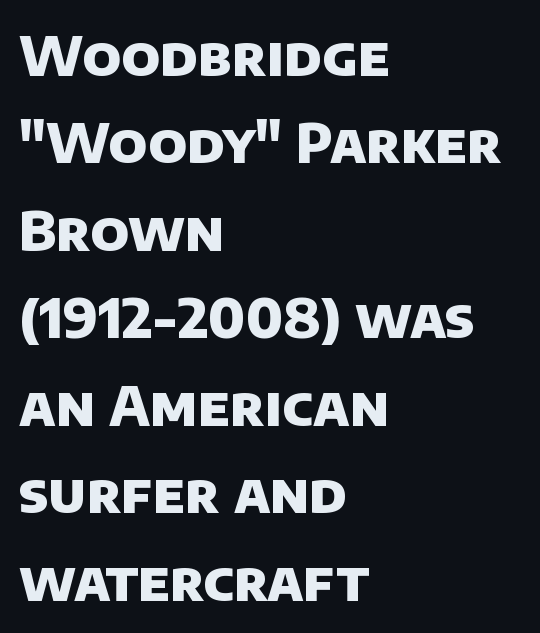
Typographic density is high because the face is bold. The font family rendered here belongs to the sans-serif group. These lines stack with their left ends in a neat column. No word sits above an underline. The face used here is proportionally spaced, like ordinary book or web type.
